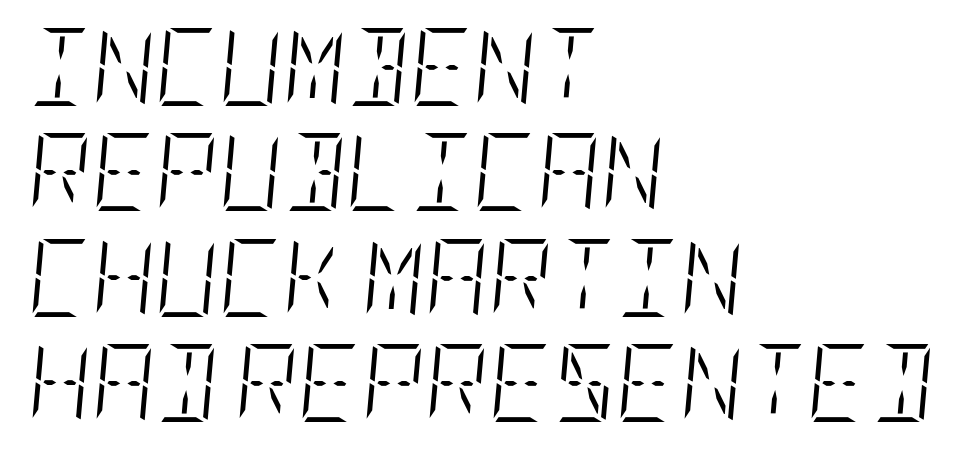
Q: Is the text bold? A: No.
Q: Is the text italic (slanted)? A: Yes, it leans right by about 5 degrees.
Q: Is the text underlined? A: No.
Q: How is the paragraph aligned? A: Left-aligned.
Q: Is the spacing between letters normal or unusually wide? A: Normal.
Q: Is the spacing between lines tight, normal or loose? A: Normal.
Q: Width (condensed, normal, or wide)? A: Condensed.
Q: Stroke contrast? A: Low.
Q: x-height? A: Large.
